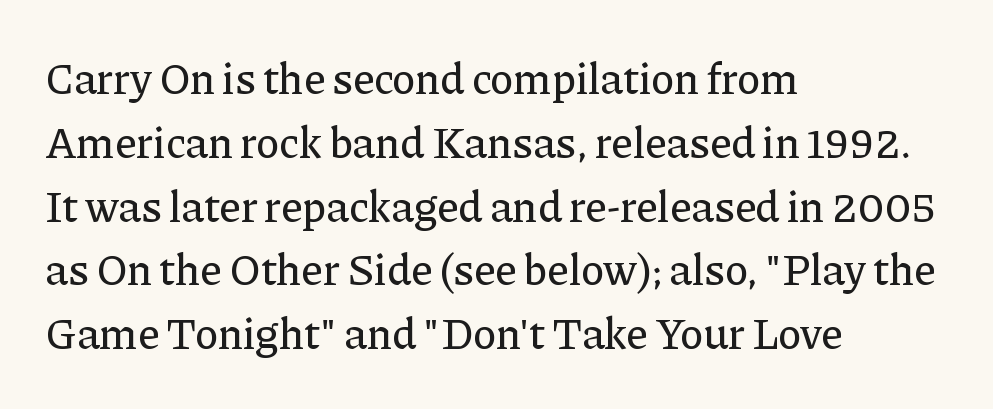
Q: Is the text italic (slanted)? A: No, it is upright.
Q: Is the typeface a serif or a sans-serif typeface? A: Serif.
Q: Is the text underlined? A: No.
Q: How is the paragraph aligned? A: Left-aligned.
Q: Is the spacing between letters normal or unusually wide? A: Normal.
Q: Is the spacing between lines tight, normal or loose? A: Normal.
Q: Width (condensed, normal, or wide)? A: Normal.
Q: Stroke contrast? A: Low.
Q: x-height? A: Medium.
Q: Monospaced? A: No.
